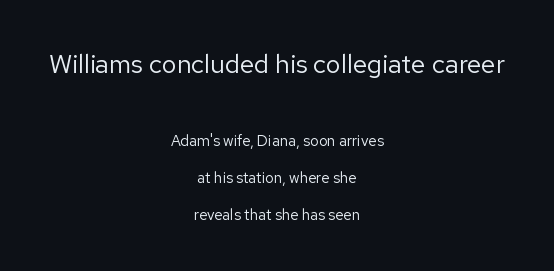
{"italic": "no", "bold": "no", "underline": "no", "align": "center", "line_spacing": "loose", "line_spacing_ratio": 2.45, "letter_spacing": "normal", "letter_spacing_em": 0.0, "larger_block": "first", "size_ratio": 1.73, "glyph_px": 26}
